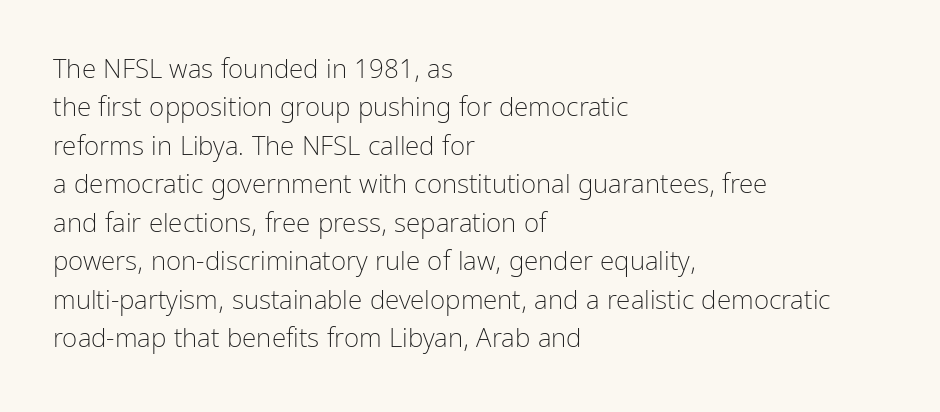
The image shows 26 px text type, upright; set left-aligned, normal line spacing (1.48x), normal letter spacing, not underlined.
